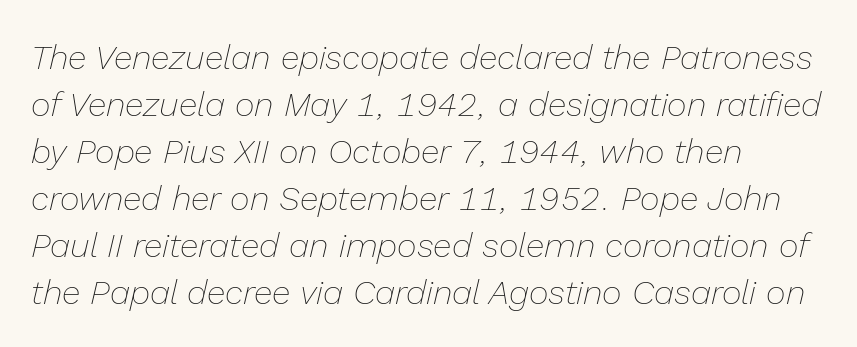
The image shows 34 px thin type, italic (leaning right); set left-aligned, normal line spacing (1.38x), normal letter spacing, not underlined; low stroke contrast and a medium x-height.
